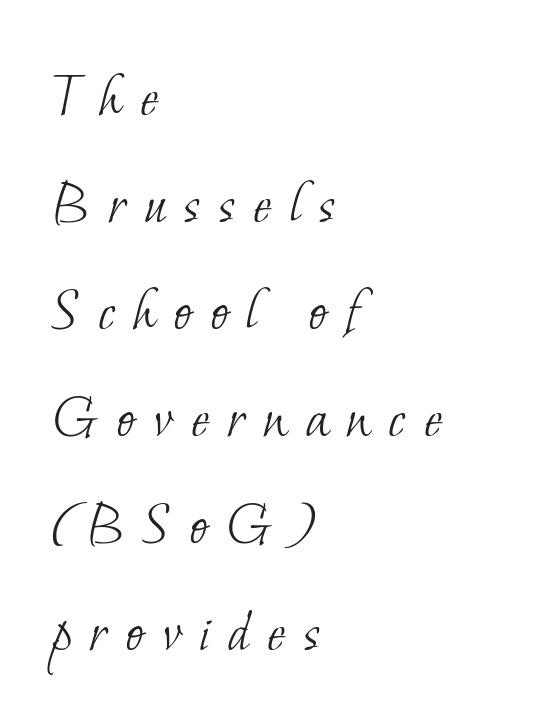
{"serif": "yes", "bold": "no", "weight": "light", "width": "normal", "stroke_contrast": "low", "x_height": "small", "monospaced": "no", "underline": "no", "align": "left", "line_spacing": "normal", "line_spacing_ratio": 1.7, "letter_spacing": "wide", "letter_spacing_em": 0.28, "glyph_px": 63}
